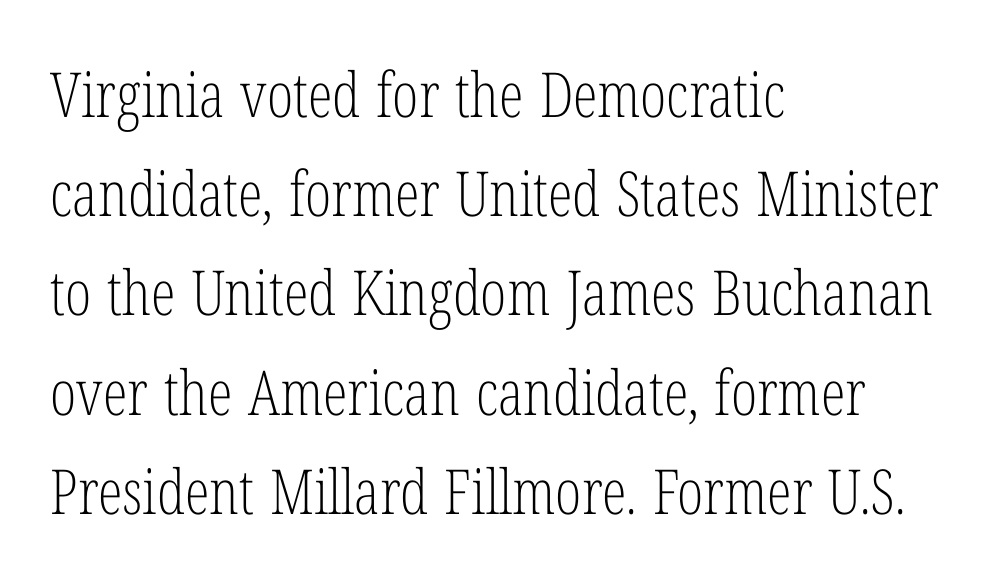
Q: Is the text bold? A: No.
Q: Is the text italic (slanted)? A: No, it is upright.
Q: Is the typeface a serif or a sans-serif typeface? A: Serif.
Q: Is the text underlined? A: No.
Q: How is the paragraph aligned? A: Left-aligned.
Q: Is the spacing between letters normal or unusually wide? A: Normal.
Q: Is the spacing between lines tight, normal or loose? A: Normal.
Q: Width (condensed, normal, or wide)? A: Condensed.
Q: Stroke contrast? A: Low.
Q: x-height? A: Medium.
Q: Monospaced? A: No.
